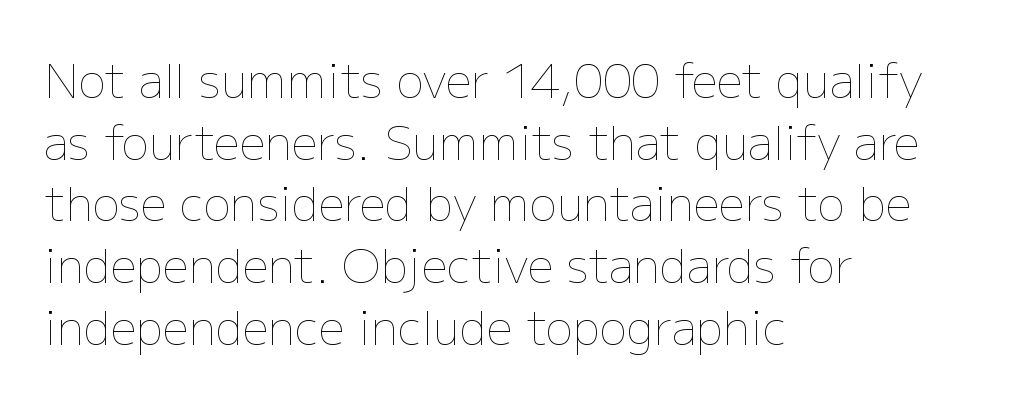
{"italic": "no", "bold": "no", "weight": "thin", "width": "normal", "stroke_contrast": "low", "x_height": "medium", "monospaced": "no", "underline": "no", "align": "left", "line_spacing": "normal", "line_spacing_ratio": 1.34, "letter_spacing": "normal", "letter_spacing_em": 0.0, "glyph_px": 46}
